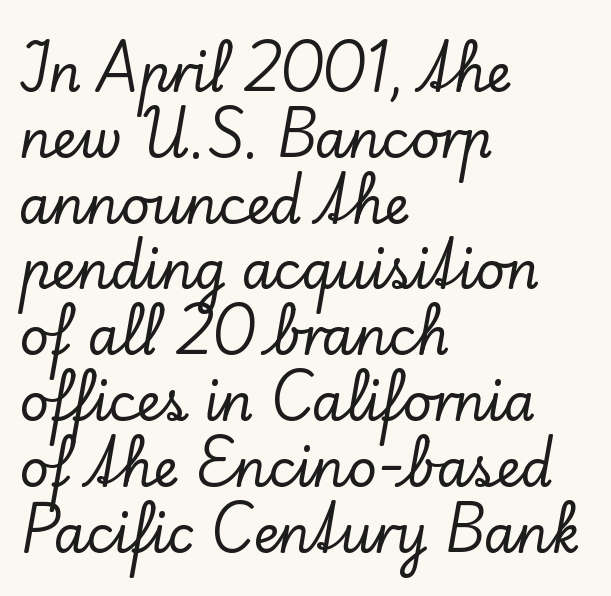
{"serif": "yes", "width": "normal", "stroke_contrast": "low", "x_height": "small", "monospaced": "no", "underline": "no", "align": "left", "line_spacing": "normal", "line_spacing_ratio": 1.29, "letter_spacing": "normal", "letter_spacing_em": 0.0, "glyph_px": 51}
